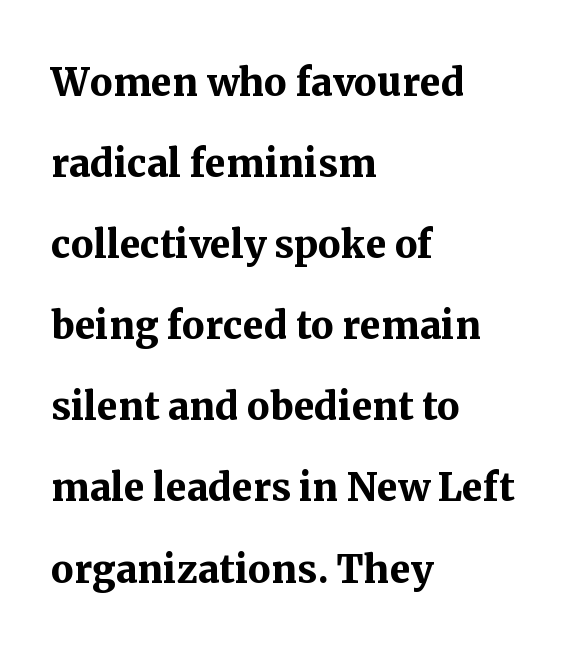
Q: Is the text bold? A: Yes.
Q: Is the text italic (slanted)? A: No, it is upright.
Q: Is the typeface a serif or a sans-serif typeface? A: Serif.
Q: Is the text underlined? A: No.
Q: How is the paragraph aligned? A: Left-aligned.
Q: Is the spacing between letters normal or unusually wide? A: Normal.
Q: Is the spacing between lines tight, normal or loose? A: Normal.
Q: Width (condensed, normal, or wide)? A: Normal.
Q: Stroke contrast? A: Medium.
Q: x-height? A: Medium.
Q: Monospaced? A: No.
